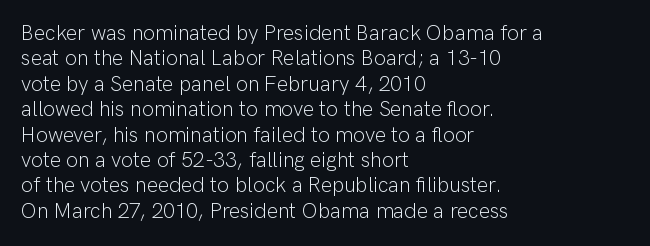
Q: Is the text bold? A: No.
Q: Is the text italic (slanted)? A: No, it is upright.
Q: Is the text underlined? A: No.
Q: How is the paragraph aligned? A: Left-aligned.
Q: Is the spacing between letters normal or unusually wide? A: Normal.
